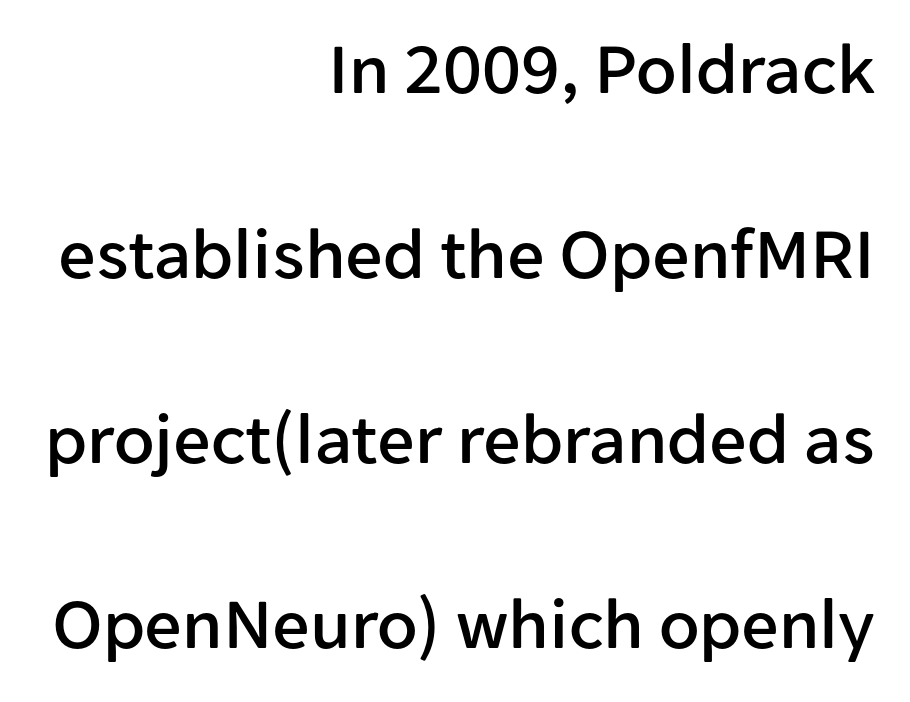
Posture: upright roman. Horizontal alignment here is rightward, an uncommon choice for prose. The passage shown has conventional tracking throughout. Looks like regular typesetting: each glyph gets only the width it needs. The words here are not underlined. Vertical spacing — loose.
